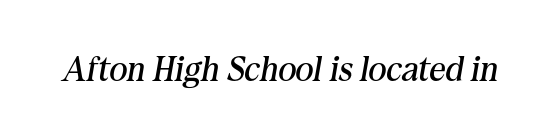
{"serif": "yes", "italic": "yes", "lean": "right", "slant_degrees": 10, "bold": "no", "weight": "regular", "width": "normal", "stroke_contrast": "medium", "x_height": "medium", "monospaced": "no", "underline": "no", "letter_spacing": "normal", "letter_spacing_em": 0.0, "glyph_px": 35}
